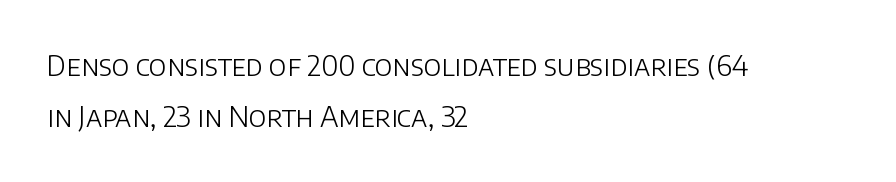
Q: Is the text bold? A: No.
Q: Is the text italic (slanted)? A: No, it is upright.
Q: Is the typeface a serif or a sans-serif typeface? A: Sans-serif.
Q: Is the text underlined? A: No.
Q: How is the paragraph aligned? A: Left-aligned.
Q: Is the spacing between letters normal or unusually wide? A: Normal.
Q: Width (condensed, normal, or wide)? A: Normal.
Q: Stroke contrast? A: Low.
Q: x-height? A: Large.
Q: Monospaced? A: No.
